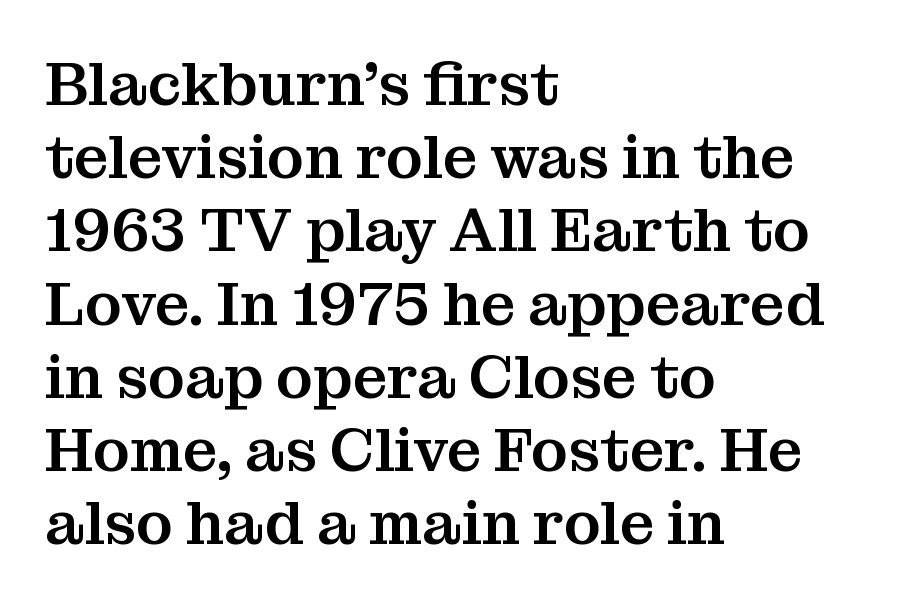
{"serif": "yes", "italic": "no", "width": "normal", "stroke_contrast": "medium", "x_height": "medium", "monospaced": "no", "underline": "no", "align": "left", "line_spacing_ratio": 1.2, "letter_spacing": "normal", "letter_spacing_em": 0.0, "glyph_px": 61}
